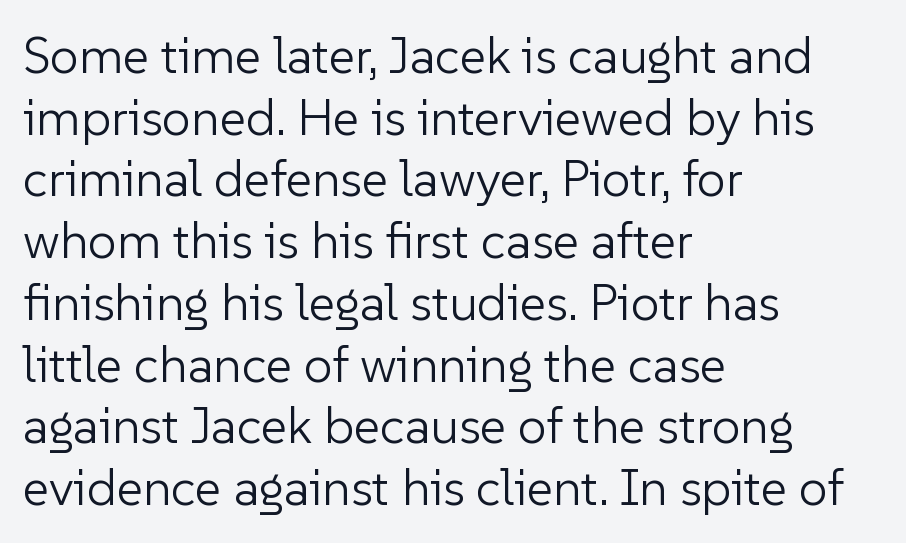
The image shows 51 px light sans-serif type, upright; set left-aligned, line spacing 1.21x, normal letter spacing, not underlined; low stroke contrast and a medium x-height.
